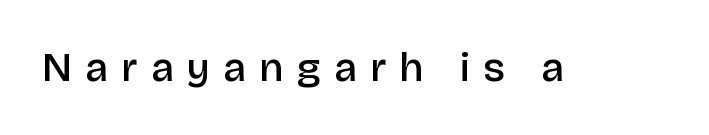
The image shows 41 px semibold sans-serif type, upright; set unusually wide letter spacing (+0.33 em), not underlined; low stroke contrast and a large x-height.
